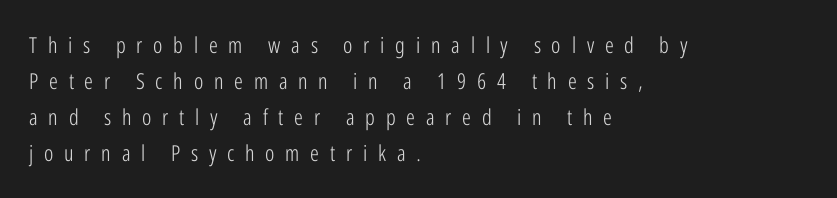
Q: Is the text bold? A: No.
Q: Is the text italic (slanted)? A: No, it is upright.
Q: Is the text underlined? A: No.
Q: How is the paragraph aligned? A: Left-aligned.
Q: Is the spacing between letters normal or unusually wide? A: Unusually wide.
Q: Is the spacing between lines tight, normal or loose? A: Normal.
